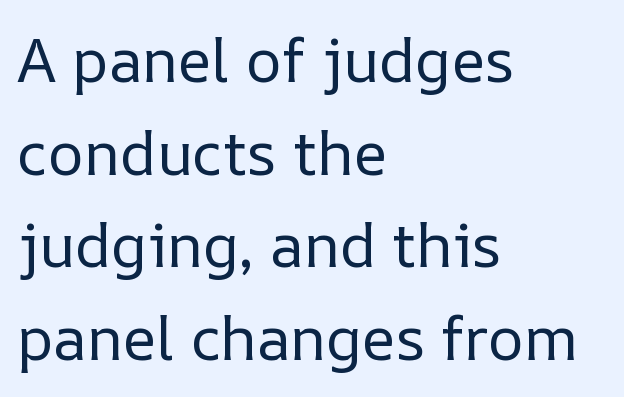
{"italic": "no", "bold": "no", "weight": "regular", "width": "normal", "stroke_contrast": "low", "x_height": "medium", "monospaced": "no", "underline": "no", "align": "left", "line_spacing": "normal", "line_spacing_ratio": 1.52, "letter_spacing": "normal", "letter_spacing_em": 0.0, "glyph_px": 61}
